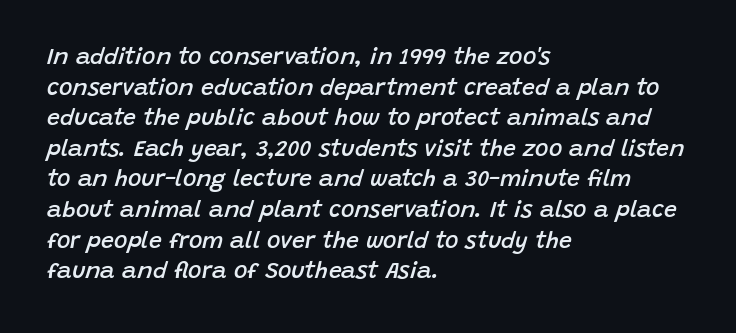
Q: Is the text bold? A: Semi-bold.
Q: Is the text italic (slanted)? A: Yes, it leans right by about 15 degrees.
Q: Is the text underlined? A: No.
Q: How is the paragraph aligned? A: Left-aligned.
Q: Is the spacing between letters normal or unusually wide? A: Normal.
Q: Is the spacing between lines tight, normal or loose? A: Normal.
